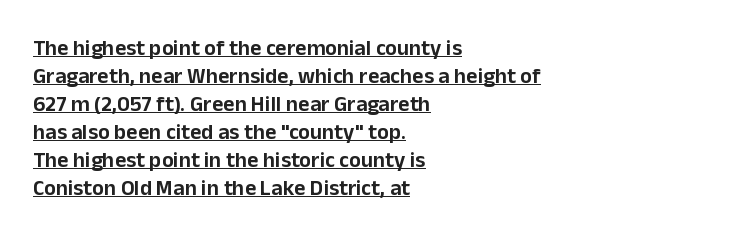
Q: Is the text italic (slanted)? A: No, it is upright.
Q: Is the text underlined? A: Yes.
Q: How is the paragraph aligned? A: Left-aligned.
Q: Is the spacing between letters normal or unusually wide? A: Normal.
Q: Is the spacing between lines tight, normal or loose? A: Normal.
